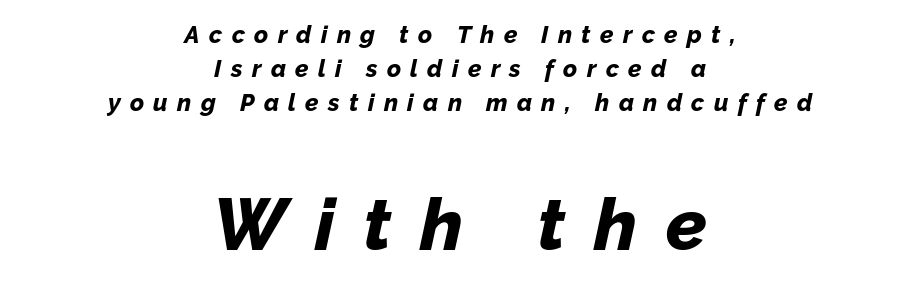
{"italic": "yes", "lean": "right", "slant_degrees": 12, "bold": "yes", "weight": "bold", "width": "normal", "stroke_contrast": "low", "x_height": "medium", "monospaced": "no", "underline": "no", "align": "center", "line_spacing": "normal", "line_spacing_ratio": 1.42, "letter_spacing": "wide", "letter_spacing_em": 0.39, "larger_block": "second", "size_ratio": 3.04, "glyph_px": 73}
